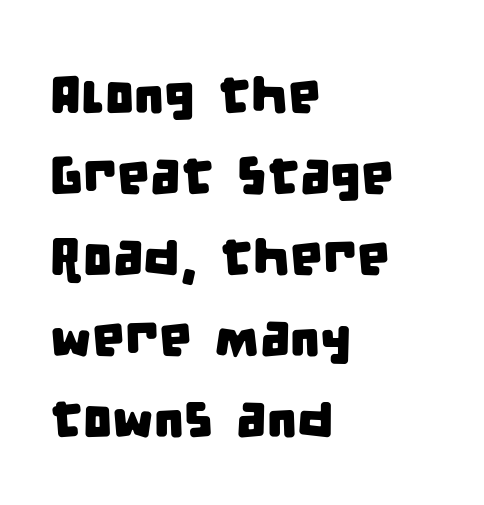
The image shows 52 px condensed sans-serif type; set left-aligned, normal line spacing (1.56x), normal letter spacing, not underlined; low stroke contrast and a large x-height.
